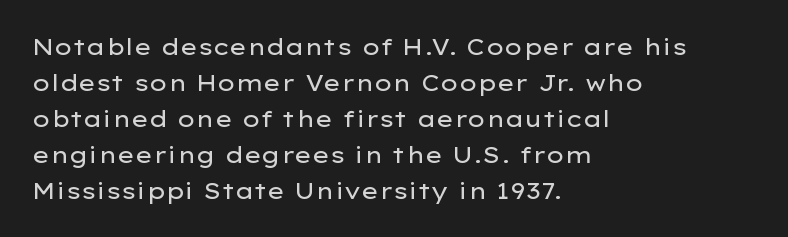
{"italic": "no", "bold": "no", "underline": "no", "align": "left", "line_spacing": "normal", "line_spacing_ratio": 1.56, "letter_spacing": "normal", "letter_spacing_em": 0.0, "glyph_px": 23}
